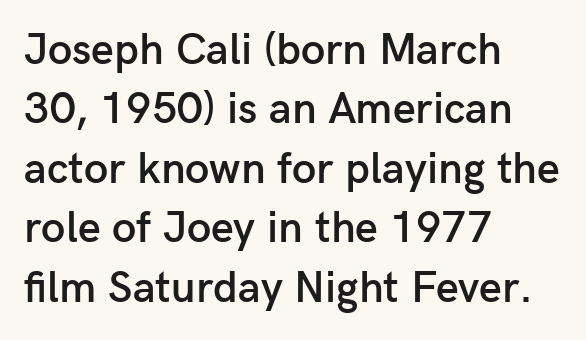
Q: Is the text bold? A: Semi-bold.
Q: Is the text italic (slanted)? A: No, it is upright.
Q: Is the typeface a serif or a sans-serif typeface? A: Sans-serif.
Q: Is the text underlined? A: No.
Q: How is the paragraph aligned? A: Left-aligned.
Q: Is the spacing between letters normal or unusually wide? A: Normal.
Q: Is the spacing between lines tight, normal or loose? A: Normal.
Q: Width (condensed, normal, or wide)? A: Normal.
Q: Stroke contrast? A: Low.
Q: x-height? A: Medium.
Q: Monospaced? A: No.
